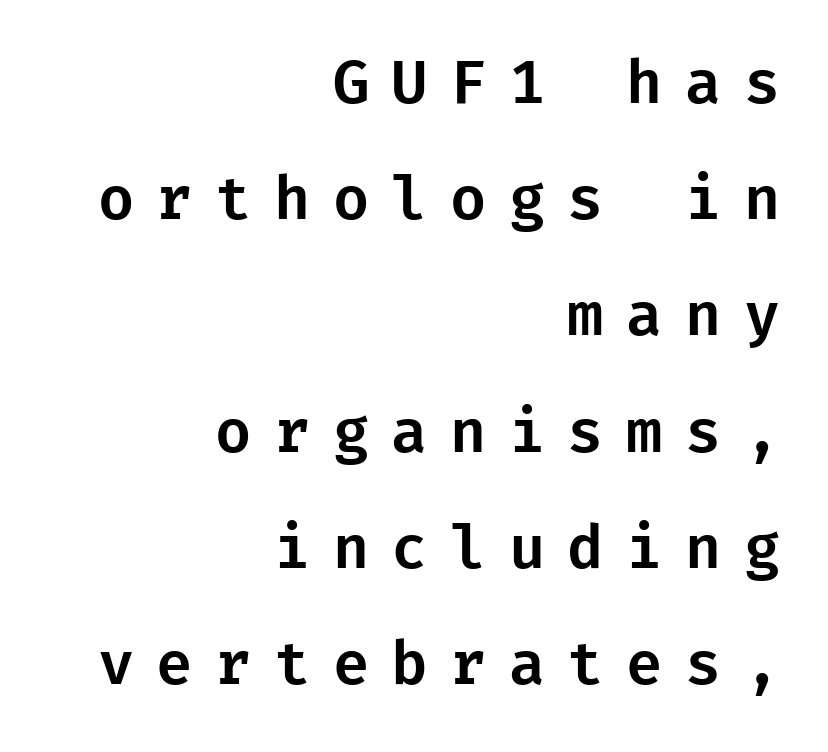
The image shows 59 px sans-serif type, upright; set right-aligned, loose line spacing (1.97x), unusually wide letter spacing (+0.38 em), not underlined; low stroke contrast and a medium x-height.
